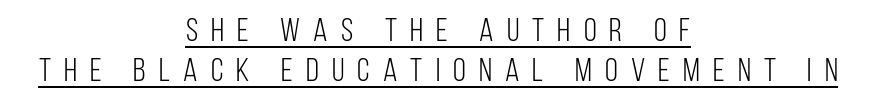
The image shows 33 px light, condensed sans-serif type, upright; set centered, line spacing 1.21x, unusually wide letter spacing (+0.4 em), underlined; low stroke contrast and a large x-height.
